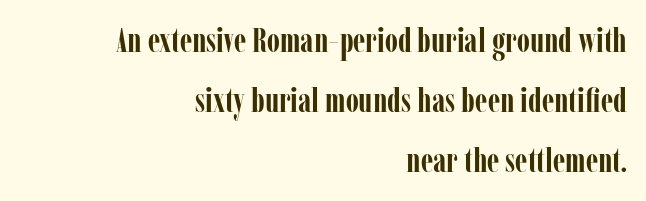
Q: Is the text bold? A: Yes.
Q: Is the text italic (slanted)? A: No, it is upright.
Q: Is the typeface a serif or a sans-serif typeface? A: Serif.
Q: Is the text underlined? A: No.
Q: How is the paragraph aligned? A: Right-aligned.
Q: Is the spacing between letters normal or unusually wide? A: Normal.
Q: Width (condensed, normal, or wide)? A: Condensed.
Q: Stroke contrast? A: Low.
Q: x-height? A: Medium.
Q: Monospaced? A: No.
